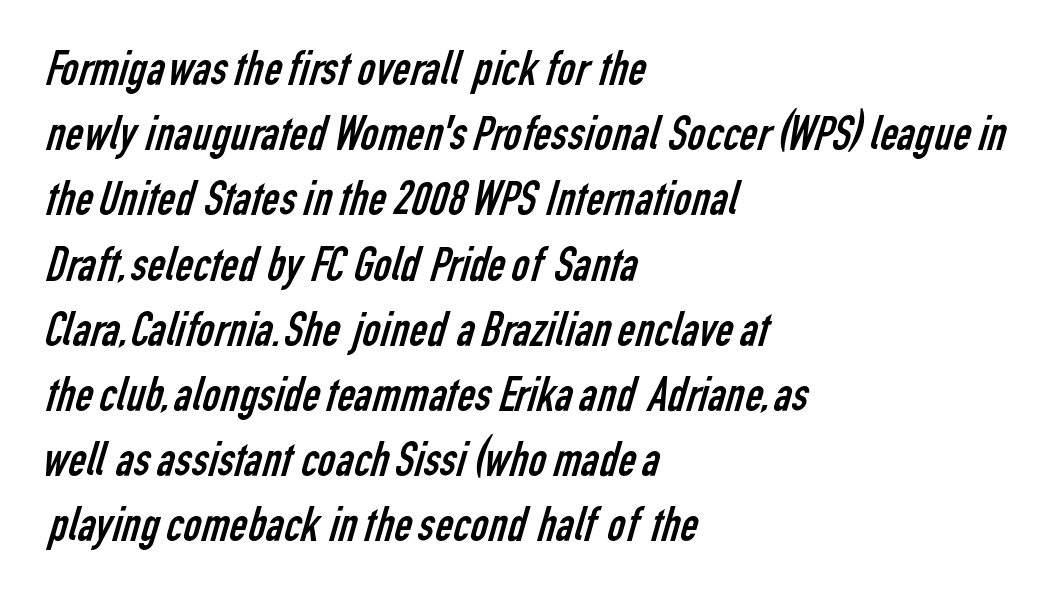
The image shows 49 px regular-weight, condensed sans-serif type; set left-aligned, normal line spacing (1.33x), normal letter spacing, not underlined; low stroke contrast and a medium x-height.
